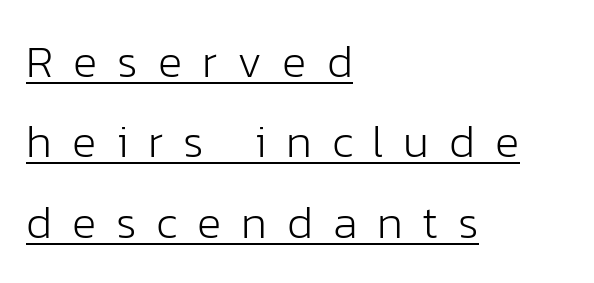
Posture: straight, roman, zero tilt. The tracking jumps out immediately: characters are airy and widely separated. Students, observe the line beneath the letters — that is underlining. This sample uses a sans-serif face. Nothing heavy about these letters — not bold at all.
